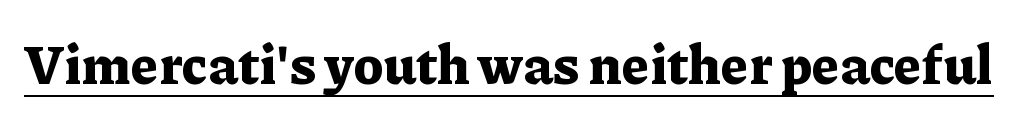
{"serif": "yes", "italic": "no", "bold": "yes", "weight": "bold", "width": "normal", "stroke_contrast": "low", "x_height": "medium", "monospaced": "no", "underline": "yes", "letter_spacing": "normal", "letter_spacing_em": 0.0, "glyph_px": 54}
